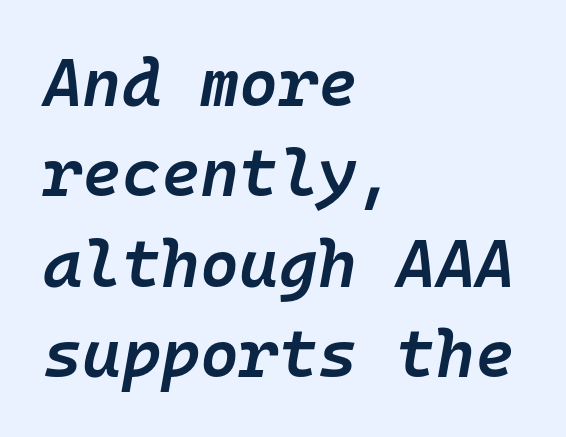
The image shows 67 px semibold type, italic (leaning right), monospaced; set left-aligned, normal line spacing (1.35x), normal letter spacing, not underlined; low stroke contrast and a medium x-height.
